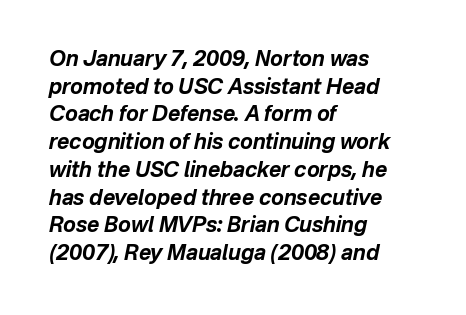
Q: Is the text bold? A: Yes.
Q: Is the text italic (slanted)? A: Yes, it leans right by about 12 degrees.
Q: Is the text underlined? A: No.
Q: How is the paragraph aligned? A: Left-aligned.
Q: Is the spacing between letters normal or unusually wide? A: Normal.
Q: Is the spacing between lines tight, normal or loose? A: Normal.
